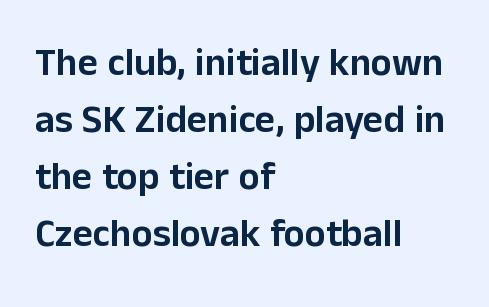
{"serif": "no", "italic": "no", "width": "normal", "stroke_contrast": "low", "x_height": "medium", "monospaced": "no", "underline": "no", "align": "left", "line_spacing": "normal", "line_spacing_ratio": 1.46, "letter_spacing": "normal", "letter_spacing_em": 0.0, "glyph_px": 39}
